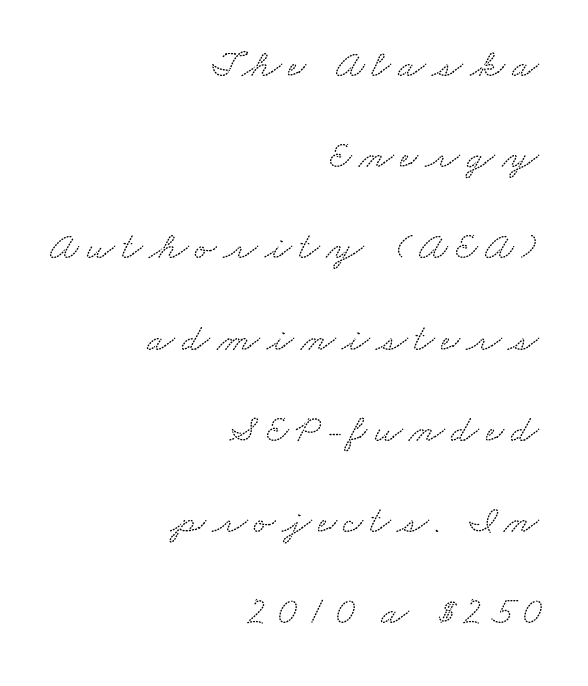
Q: Is the typeface a serif or a sans-serif typeface? A: Serif.
Q: Is the text underlined? A: No.
Q: How is the paragraph aligned? A: Right-aligned.
Q: Is the spacing between lines tight, normal or loose? A: Loose.
Q: Width (condensed, normal, or wide)? A: Wide.
Q: Stroke contrast? A: Low.
Q: x-height? A: Small.
Q: Monospaced? A: No.
